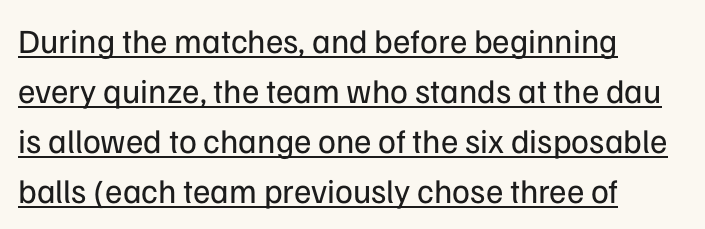
{"serif": "no", "italic": "no", "bold": "no", "weight": "regular", "width": "normal", "stroke_contrast": "low", "x_height": "medium", "monospaced": "no", "underline": "yes", "align": "left", "line_spacing": "normal", "line_spacing_ratio": 1.47, "letter_spacing": "normal", "letter_spacing_em": 0.0, "glyph_px": 34}
